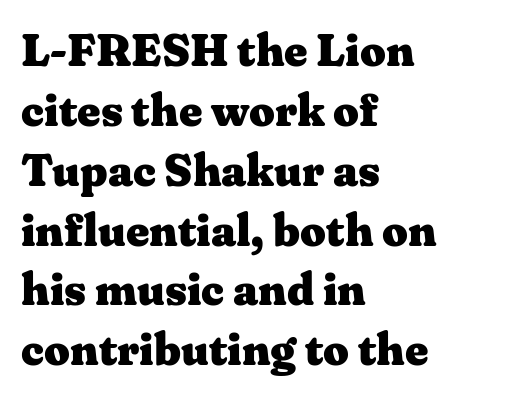
Whoever set this chose a conventional vertical rhythm. The lettering stays uniformly vertical, giving the passage a roman look. The foot of each line stays bare and open. Each word holds together tightly as a unit, with standard inter-letter gaps. Plenty of ink on the page — the face is bold.
